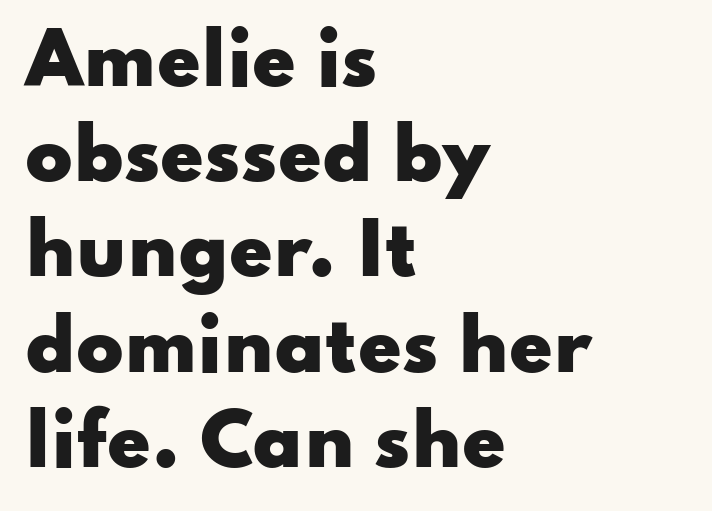
{"serif": "no", "italic": "no", "bold": "yes", "weight": "heavy", "width": "wide", "stroke_contrast": "low", "x_height": "small", "monospaced": "no", "underline": "no", "align": "left", "line_spacing": "normal", "line_spacing_ratio": 1.36, "letter_spacing": "normal", "letter_spacing_em": 0.0, "glyph_px": 70}
